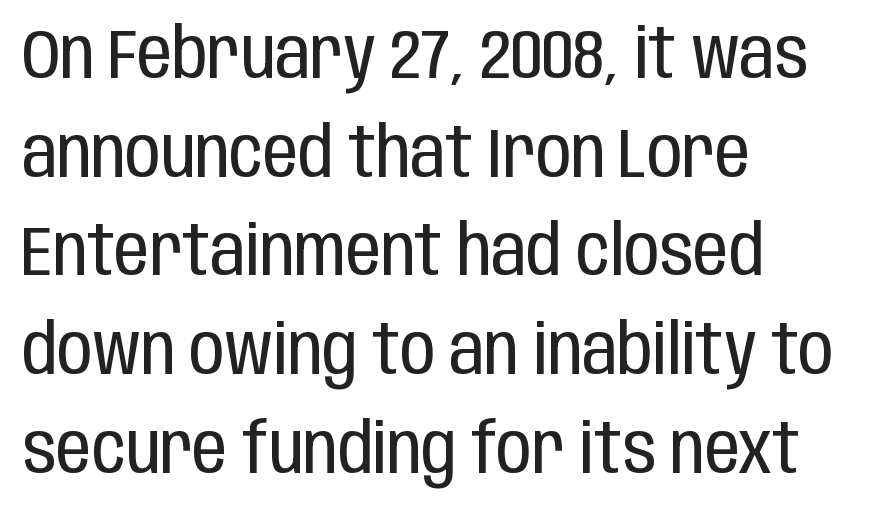
{"serif": "no", "italic": "no", "bold": "no", "weight": "regular", "width": "condensed", "stroke_contrast": "low", "x_height": "large", "monospaced": "no", "underline": "no", "align": "left", "line_spacing": "normal", "line_spacing_ratio": 1.41, "letter_spacing": "normal", "letter_spacing_em": 0.0, "glyph_px": 70}
